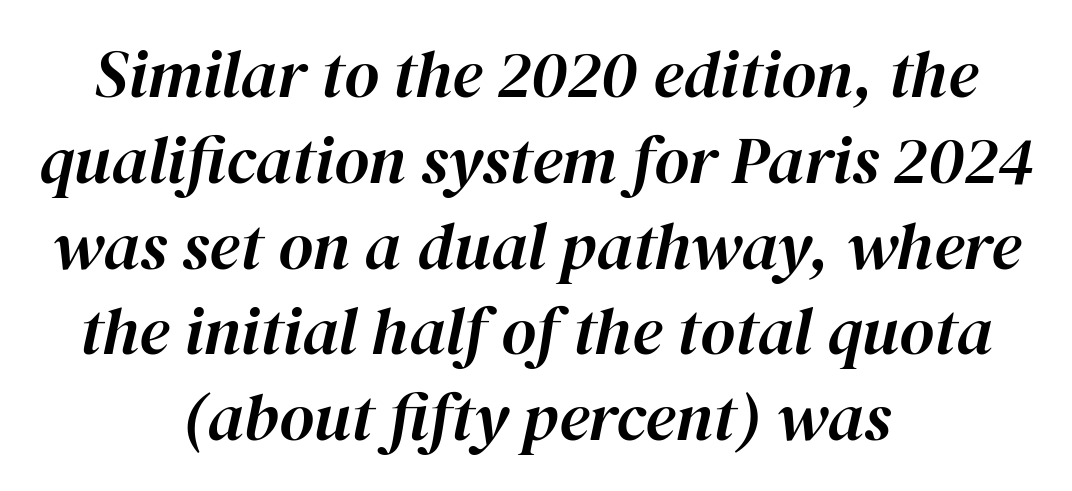
In terms of letterspacing, this is plain default setting. This sample has the flowing, uneven cadence of proportional lettering. Glance below the letters and you will spot only blank space. Leading: standard.
